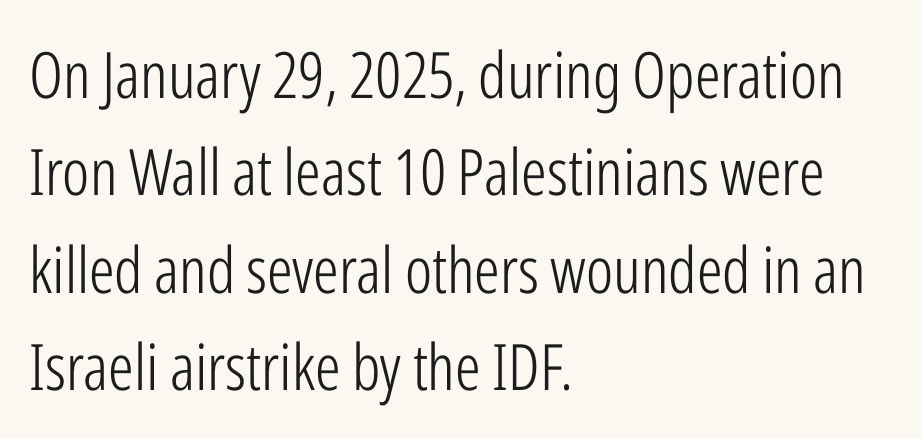
Q: Is the text bold? A: No.
Q: Is the text italic (slanted)? A: No, it is upright.
Q: Is the typeface a serif or a sans-serif typeface? A: Sans-serif.
Q: Is the text underlined? A: No.
Q: How is the paragraph aligned? A: Left-aligned.
Q: Is the spacing between letters normal or unusually wide? A: Normal.
Q: Is the spacing between lines tight, normal or loose? A: Normal.
Q: Width (condensed, normal, or wide)? A: Condensed.
Q: Stroke contrast? A: Low.
Q: x-height? A: Medium.
Q: Monospaced? A: No.
